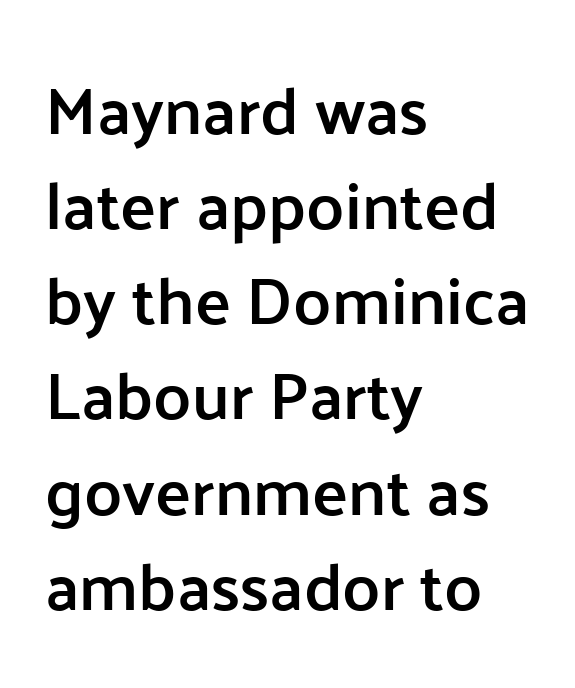
These lines are rendered in a variable-pitch font. The lettering stays uniformly vertical, giving the passage a roman look. The lines in this sample share a left origin and differ only in where they stop. Examine the stroke ends and you'll find no serifs.
